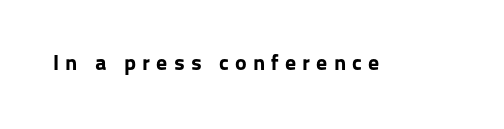
In terms of posture, this sample is upright. Emphasis by weight is at full strength: bold. Descender tails drop into unmarked territory. Loose tracking; the words dissolve into strings of separated letters.
